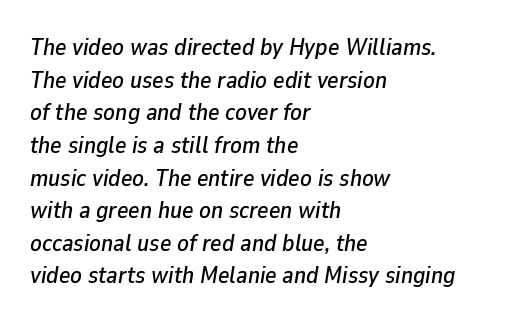
Compared with typical body copy, the letter spacing here is the same. Rendered with sloped, italic letterforms. Short and long lines alike share a common starting point at left. The space directly below the letters is spotless. The line-height multiplier appears to be the usual default.
